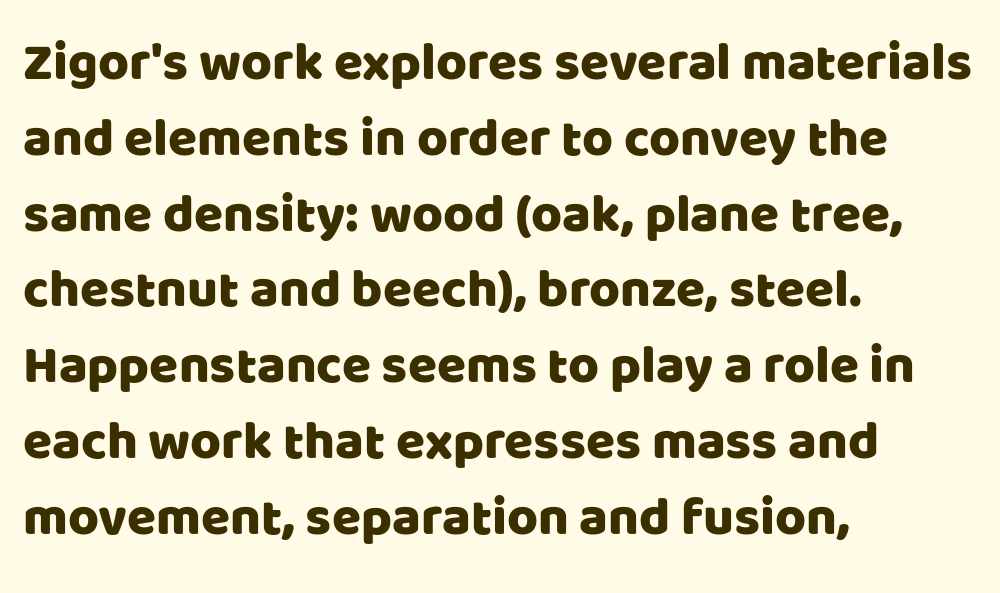
One glance says typical: line gaps are just what's usual. It's the straight-up-and-down kind of type. This sample uses a sans-serif face. Here the glyphs are tracked normally, forming tight word shapes. The specimen omits any rule beneath the text block's lines. The lines in this sample share a left origin and differ only in where they stop.
